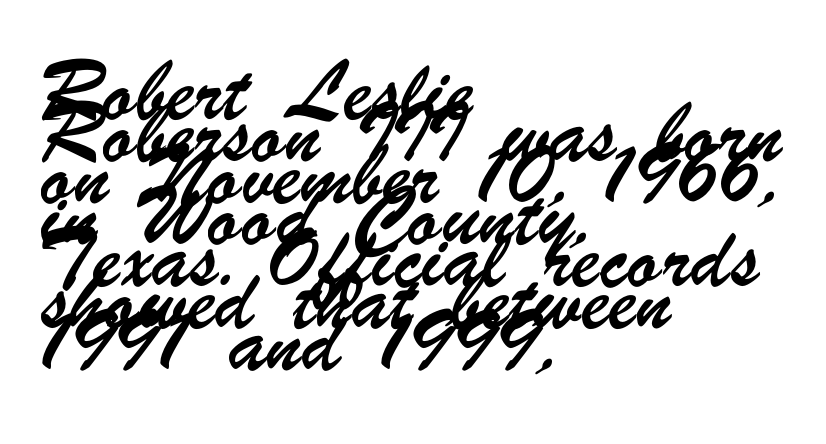
The image shows 38 px condensed sans-serif type; set left-aligned, tight line spacing (1.1x), normal letter spacing, not underlined; low stroke contrast and a small x-height.
